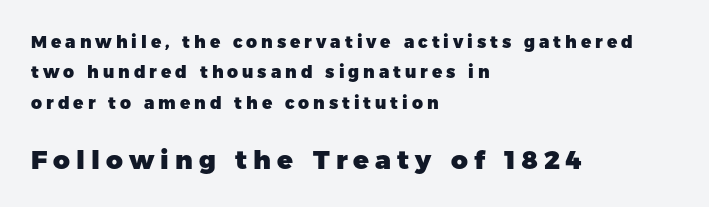
Teacher's note: observe the even left margin — that is flush-left alignment. Descenders hang freely into open space. No italicization has been applied; the sample stays upright. Block two is the big one; block one sits smaller above it.
